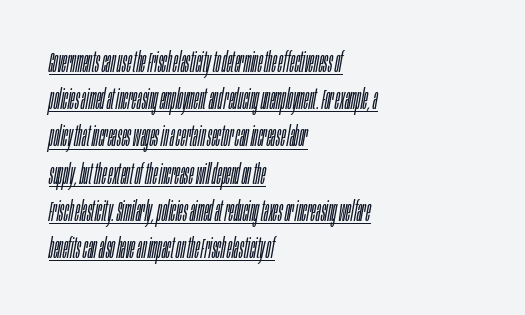
The image shows 28 px light, condensed type, italic (leaning right); set left-aligned, normal line spacing (1.33x), normal letter spacing, underlined; low stroke contrast and a large x-height.
